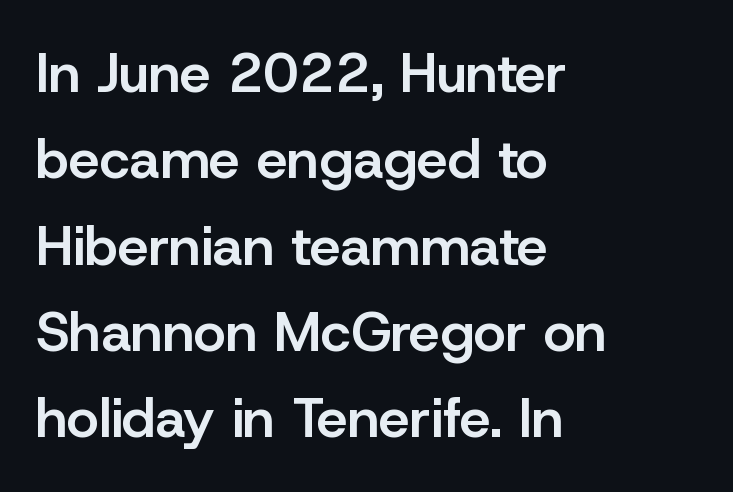
The image shows 55 px semibold sans-serif type, upright; set left-aligned, normal line spacing (1.57x), normal letter spacing, not underlined; low stroke contrast and a medium x-height.
